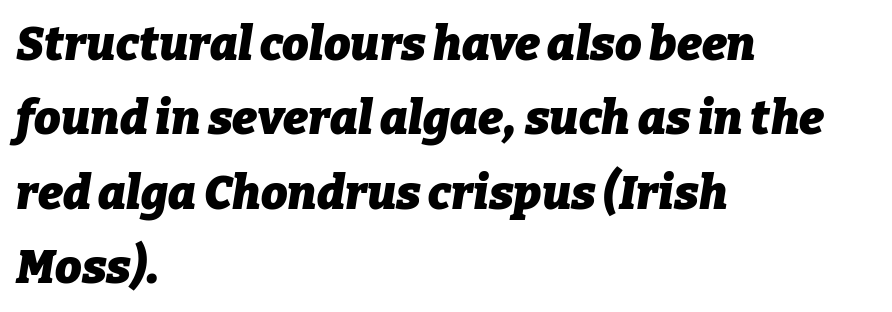
Notice how thick the strokes are: this is what a full bold looks like. No word sits above an underline. Rendered with sloped, italic letterforms. Each new line begins a customary step beneath the previous one. Inter-character spacing is left at the font's built-in metrics.
